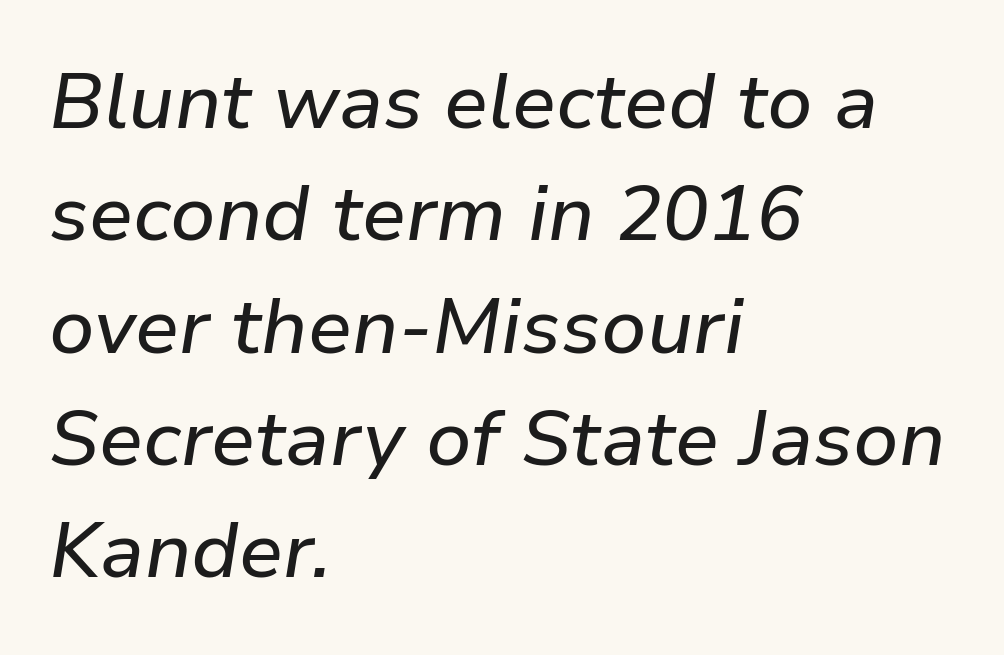
Line starts are locked; line ends wander. These lines are rendered in a variable-pitch font. Tracking value appears to be zero — textbook default spacing. Clear beneath every line of the passage. Successive baselines arrive at the customary interval.
